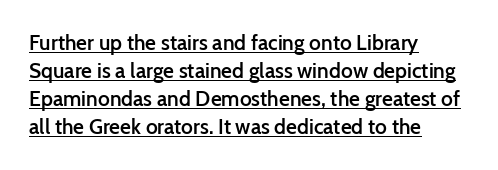
{"italic": "no", "bold": "semi", "underline": "yes", "align": "left", "line_spacing": "normal", "line_spacing_ratio": 1.34, "letter_spacing": "normal", "letter_spacing_em": 0.0, "glyph_px": 21}
